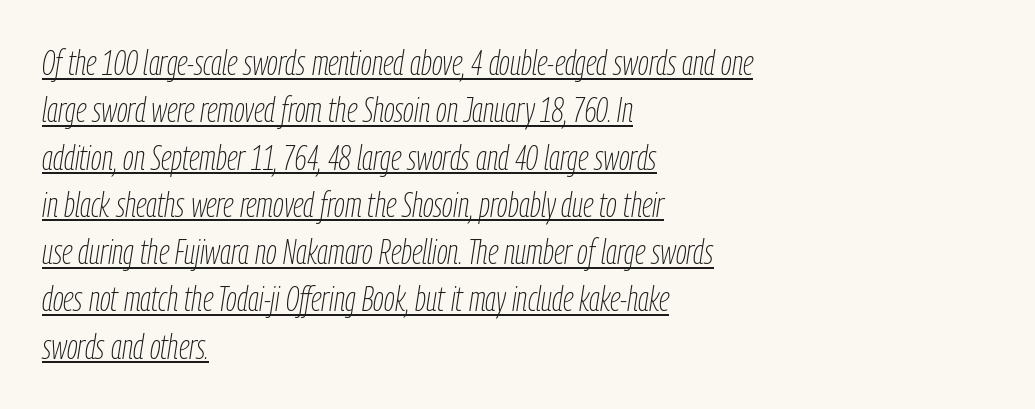
The image shows 34 px thin, condensed type, italic (leaning right); set left-aligned, normal line spacing (1.39x), normal letter spacing, underlined; low stroke contrast and a medium x-height.
